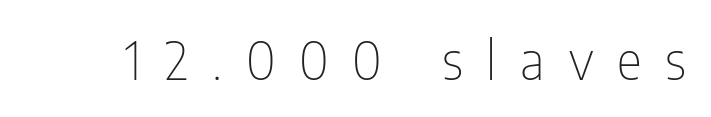
Caption: expanded tracking, letters set apart. Think of a printed novel: that variable character pitch is what you see here. Style check: upright. The text was rendered using a sans face with plain stroke endings.
